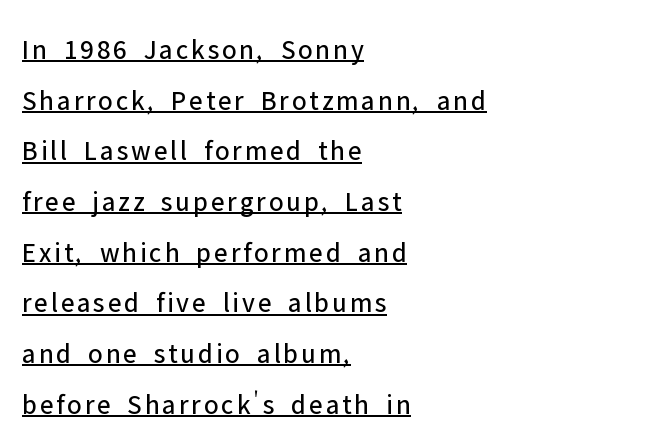
If you drew a ruler down the left edge, every line would touch it. Think standard paragraph weight, or any step lighter than that. Font category for this specimen: sans-serif. A typesetter would mark this as roman, not italic. These characters rest on top of a visible drawn line. Looks like regular typesetting: each glyph gets only the width it needs.
